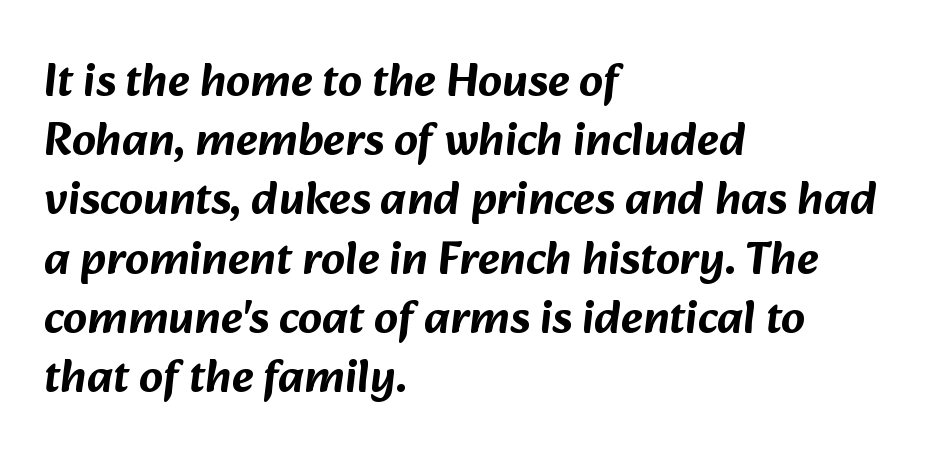
The image shows 47 px sans-serif type; set left-aligned, normal line spacing (1.26x), normal letter spacing, not underlined; low stroke contrast and a medium x-height.
